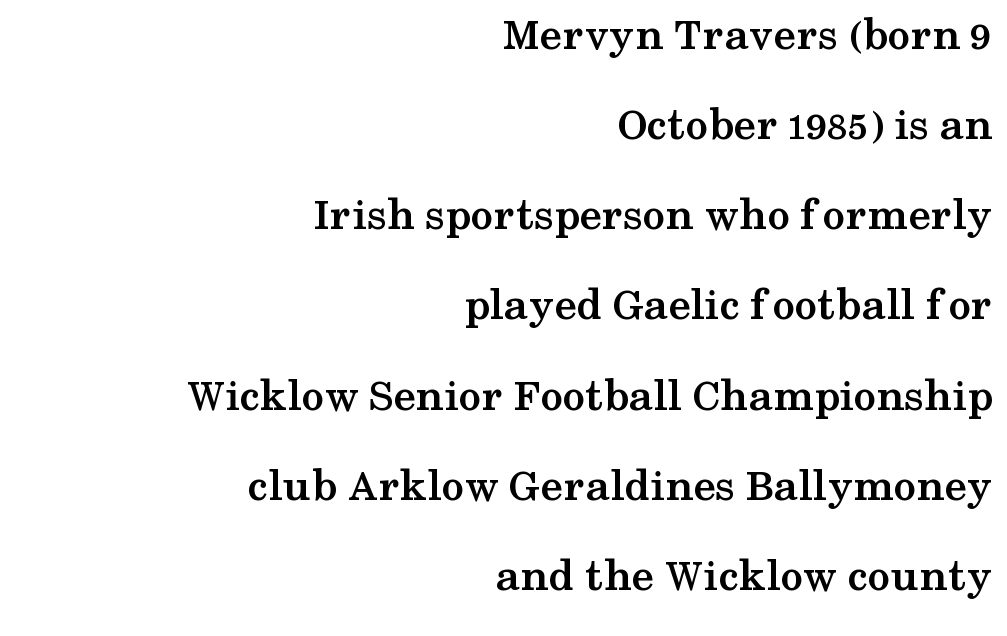
In terms of letterform style, serifs are clearly present. Is the letter spacing exaggerated? No — it looks like the ordinary default. Lines of text with bare space underneath. Spacing verdict: proportional, widths tailored to each character. Quick note: interline space is abundant.
